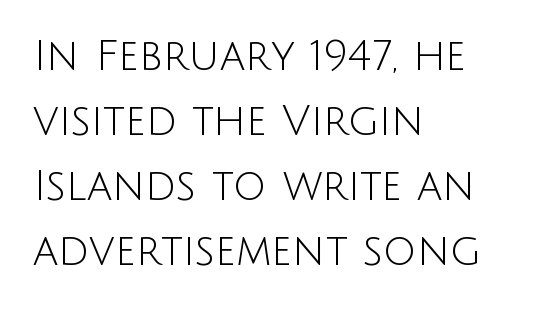
The image shows 42 px light sans-serif type, upright; set left-aligned, normal line spacing (1.55x), normal letter spacing, not underlined; low stroke contrast and a large x-height.
